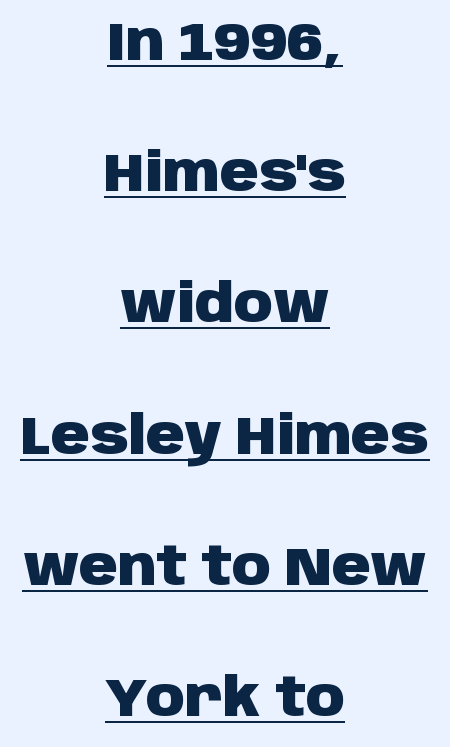
The image shows 54 px heavy sans-serif type, upright; set centered, loose line spacing (2.43x), normal letter spacing, underlined; low stroke contrast and a large x-height.
